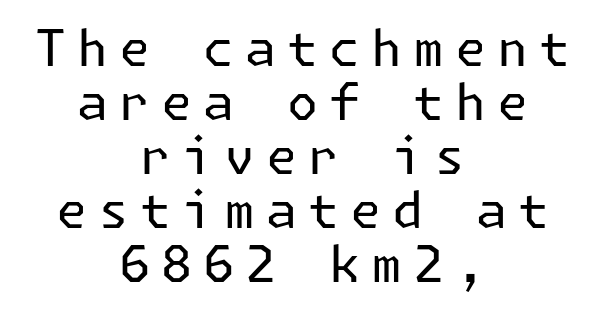
The image shows 50 px regular-weight sans-serif type, upright; set centered, tight line spacing (1.08x), unusually wide letter spacing (+0.22 em), not underlined; low stroke contrast and a medium x-height.
